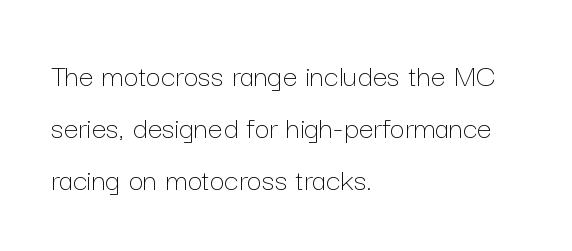
The image shows 33 px thin type, upright; set left-aligned, normal line spacing (1.57x), normal letter spacing, not underlined; low stroke contrast and a medium x-height.
